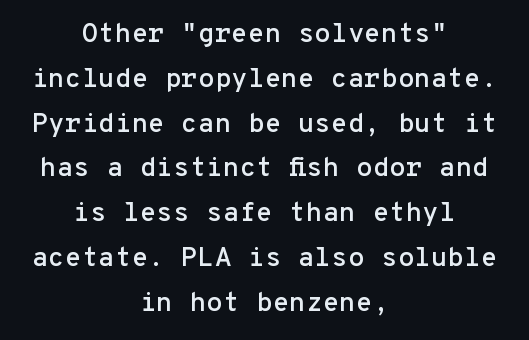
Q: Is the text italic (slanted)? A: No, it is upright.
Q: Is the text underlined? A: No.
Q: How is the paragraph aligned? A: Centered.
Q: Is the spacing between letters normal or unusually wide? A: Normal.
Q: Is the spacing between lines tight, normal or loose? A: Normal.
